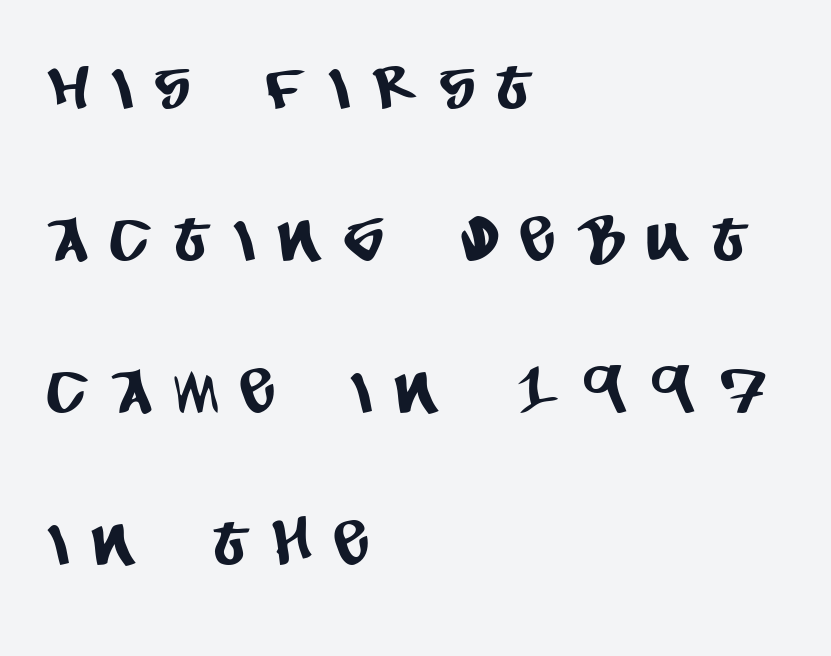
The image shows 62 px condensed sans-serif type; set left-aligned, loose line spacing (2.45x), unusually wide letter spacing (+0.42 em), not underlined; low stroke contrast and a large x-height.
